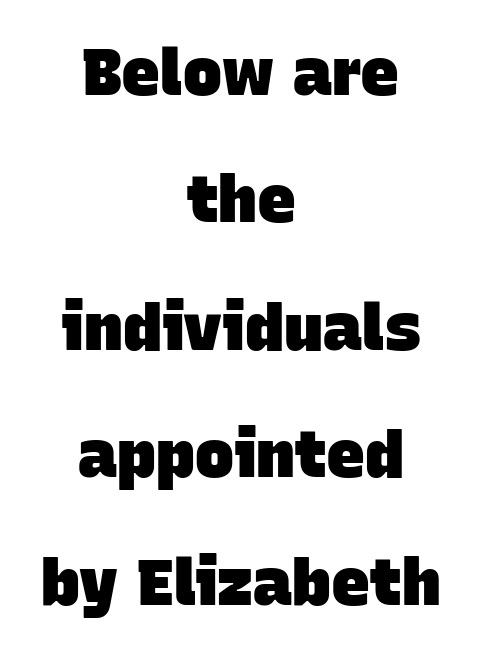
Q: Is the text bold? A: Yes.
Q: Is the typeface a serif or a sans-serif typeface? A: Sans-serif.
Q: Is the text underlined? A: No.
Q: How is the paragraph aligned? A: Centered.
Q: Is the spacing between letters normal or unusually wide? A: Normal.
Q: Is the spacing between lines tight, normal or loose? A: Loose.
Q: Width (condensed, normal, or wide)? A: Normal.
Q: Stroke contrast? A: Low.
Q: x-height? A: Large.
Q: Monospaced? A: No.
